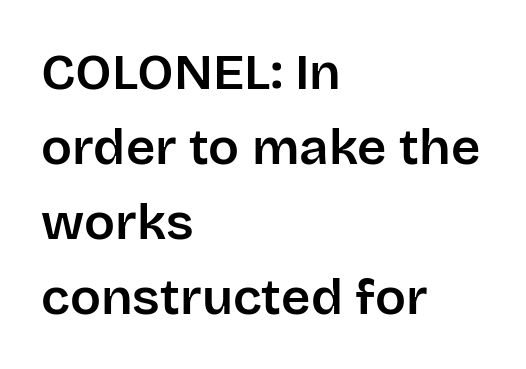
Spacing verdict: proportional, widths tailored to each character. I'd call this a sans setting — the letters go barefoot. The lettering stays uniformly vertical, giving the passage a roman look. Underline: absent.
